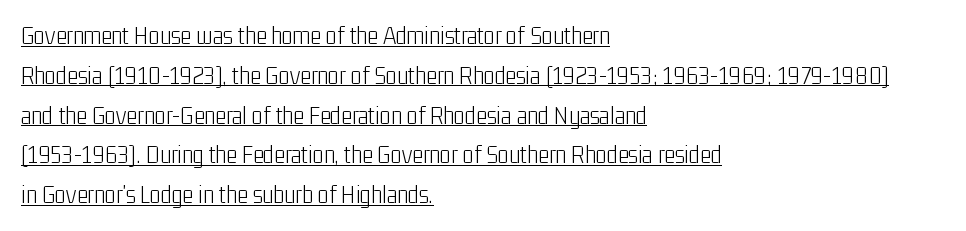
Q: Is the text bold? A: No.
Q: Is the text italic (slanted)? A: No, it is upright.
Q: Is the text underlined? A: Yes.
Q: How is the paragraph aligned? A: Left-aligned.
Q: Is the spacing between letters normal or unusually wide? A: Normal.
Q: Is the spacing between lines tight, normal or loose? A: Normal.
